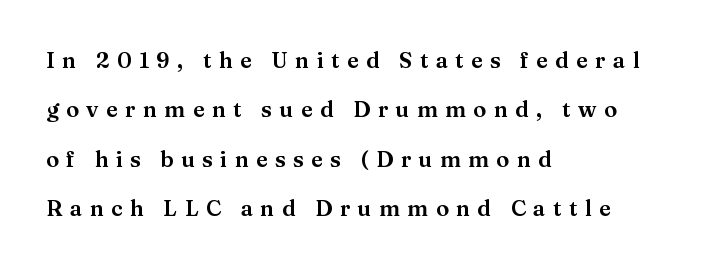
The image shows 22 px text type, upright; set left-aligned, loose line spacing (2.24x), unusually wide letter spacing (+0.33 em), not underlined.
